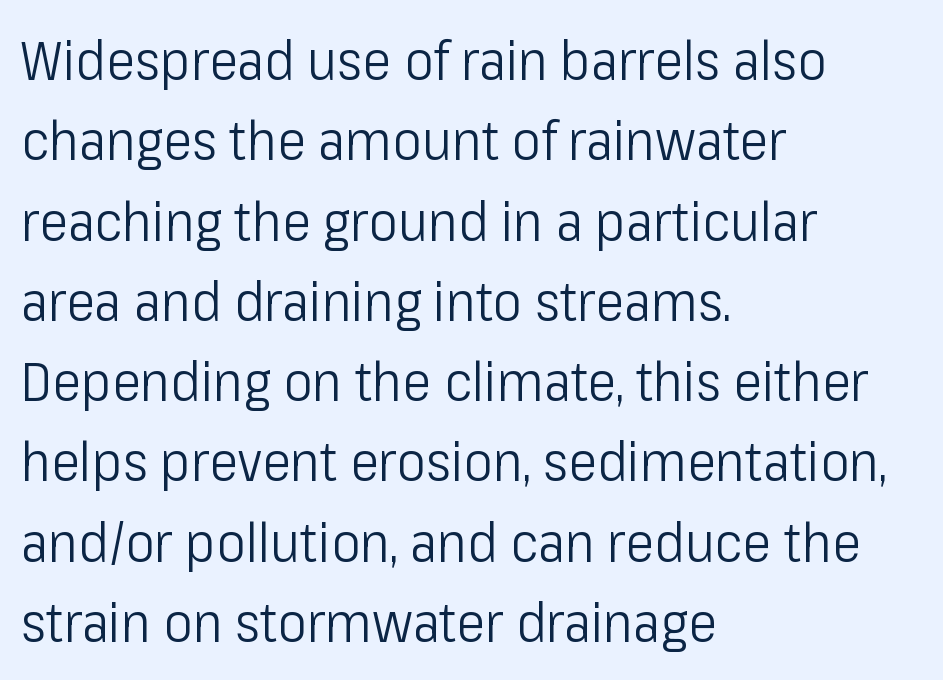
{"serif": "no", "italic": "no", "bold": "no", "weight": "light", "width": "condensed", "stroke_contrast": "low", "x_height": "medium", "monospaced": "no", "underline": "no", "align": "left", "line_spacing": "normal", "line_spacing_ratio": 1.46, "letter_spacing": "normal", "letter_spacing_em": 0.0, "glyph_px": 55}
